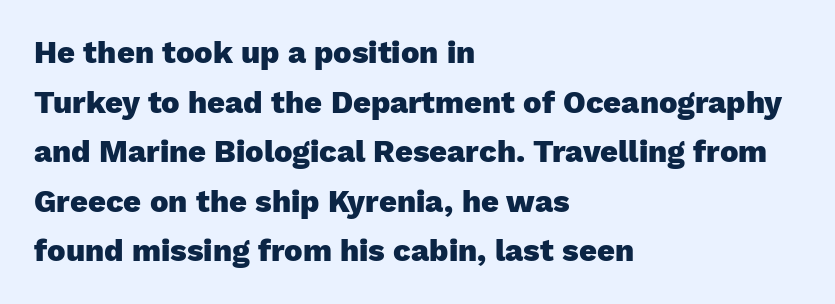
Think of a printed novel: that variable character pitch is what you see here. The passage shown stacks its lines at a standard gap. A sans-serif font was chosen for this passage. Line starts are locked; line ends wander.
